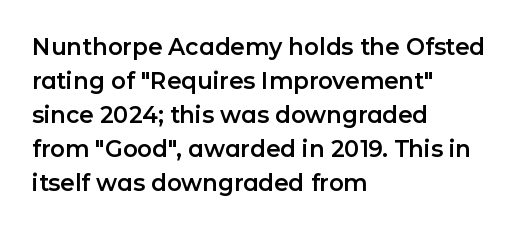
The image shows 23 px text type, upright; set left-aligned, normal line spacing (1.48x), normal letter spacing, not underlined.
